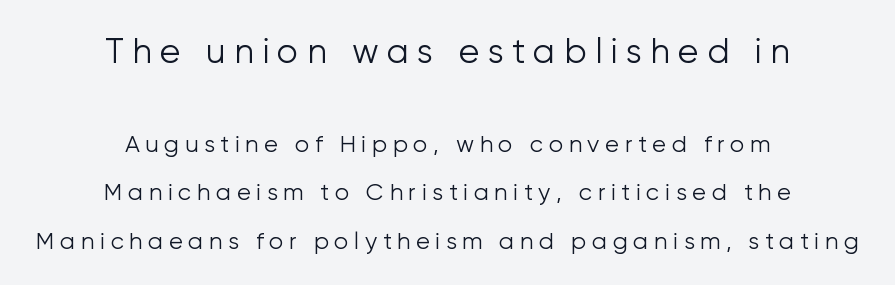
Q: Is the text bold? A: No.
Q: Is the text italic (slanted)? A: No, it is upright.
Q: Is the typeface a serif or a sans-serif typeface? A: Sans-serif.
Q: Is the text underlined? A: No.
Q: How is the paragraph aligned? A: Centered.
Q: Is the spacing between letters normal or unusually wide? A: Unusually wide.
Q: Is the spacing between lines tight, normal or loose? A: Loose.
Q: Which block of text is set in a larger size, the first (top) or the second (bottom)? A: The first (top) one.
Q: Width (condensed, normal, or wide)? A: Normal.
Q: Stroke contrast? A: Low.
Q: x-height? A: Medium.
Q: Monospaced? A: No.
